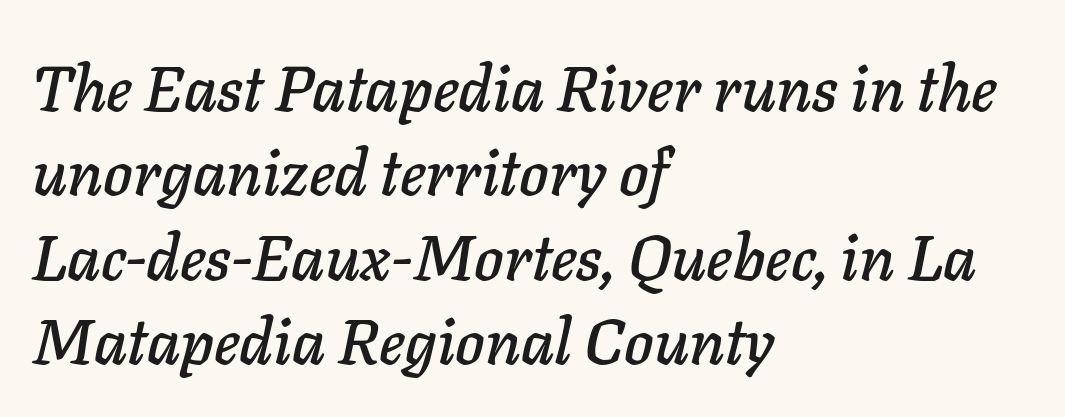
Q: Is the text italic (slanted)? A: Yes, it leans right by about 11 degrees.
Q: Is the text underlined? A: No.
Q: How is the paragraph aligned? A: Left-aligned.
Q: Is the spacing between letters normal or unusually wide? A: Normal.
Q: Is the spacing between lines tight, normal or loose? A: Normal.
Q: Width (condensed, normal, or wide)? A: Normal.
Q: Stroke contrast? A: Low.
Q: x-height? A: Medium.
Q: Monospaced? A: No.
